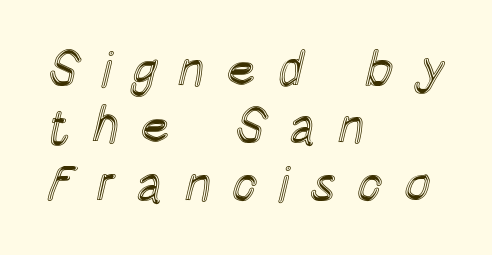
The image shows 50 px condensed type; set left-aligned, tight line spacing (1.15x), unusually wide letter spacing (+0.41 em), not underlined; a large x-height.
